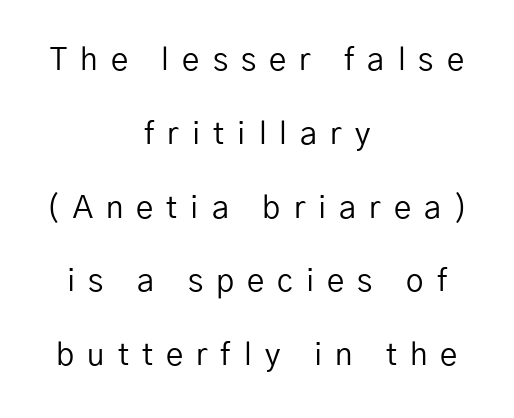
The passage shown has open, widely tracked lettering throughout. The leading is generous, giving the passage an open texture. Proportional: the letters do not fall into vertical columns. The glyphs in this specimen are sans serif.
